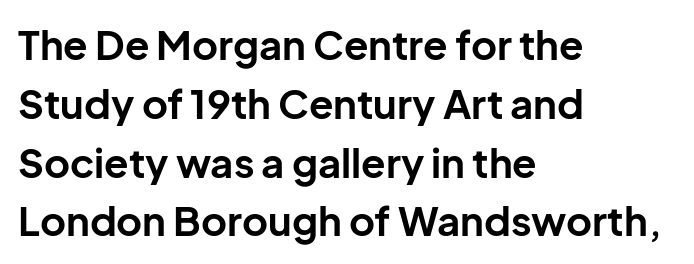
The face used here is proportionally spaced, like ordinary book or web type. The passage shown is emphatically bold. Decoration check: the copy has no underline. Stroke terminals: plain, sans-serif.
